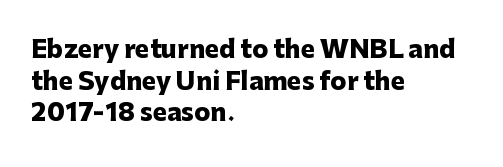
Q: Is the text bold? A: Yes.
Q: Is the text italic (slanted)? A: No, it is upright.
Q: Is the text underlined? A: No.
Q: How is the paragraph aligned? A: Left-aligned.
Q: Is the spacing between letters normal or unusually wide? A: Normal.
Q: Is the spacing between lines tight, normal or loose? A: Normal.
